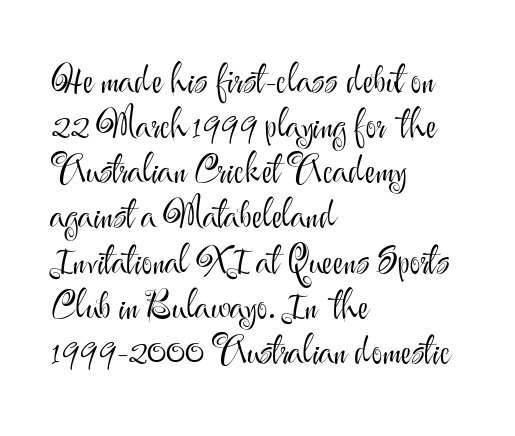
The ragged edge is on the right, which tells us the setting is flush left. Letterform terminals end flat and unadorned throughout the passage. Rule under the text: the space is simply empty. This reads as an unemphasized weight, regular at the heaviest. What stands out about the letter spacing? Nothing — it is the standard amount.
